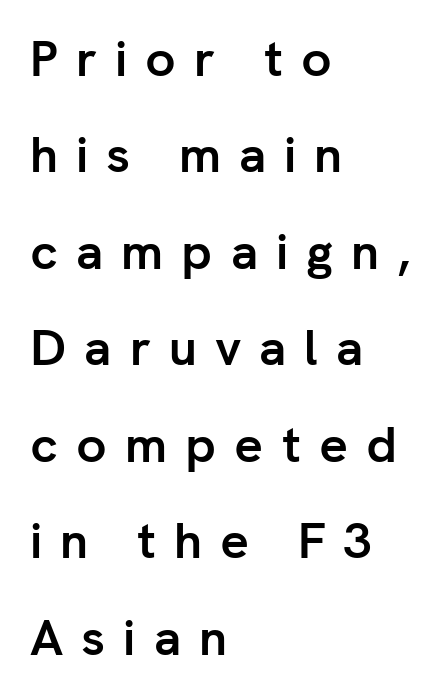
{"serif": "no", "italic": "no", "bold": "yes", "weight": "semibold", "width": "normal", "stroke_contrast": "low", "x_height": "medium", "monospaced": "no", "underline": "no", "align": "left", "line_spacing": "loose", "line_spacing_ratio": 1.93, "letter_spacing": "wide", "letter_spacing_em": 0.36, "glyph_px": 50}
